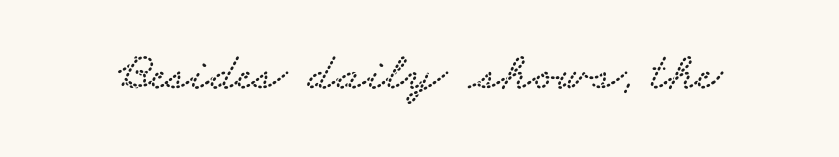
{"serif": "yes", "width": "wide", "stroke_contrast": "low", "x_height": "small", "monospaced": "no", "underline": "no", "letter_spacing": "normal", "letter_spacing_em": 0.0, "glyph_px": 54}
